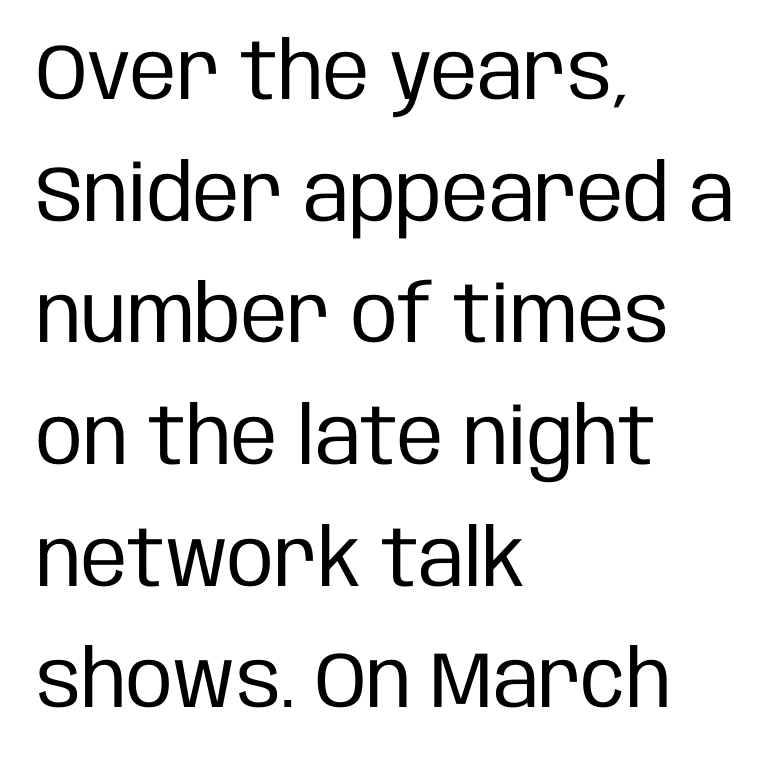
Vertically, the passage feels balanced, rows spaced as you'd expect. The characters display no serif detailing; their extremities are plain. Standard letterfit; no display-style spreading of the glyphs. Is this a fixed-width face? No — the glyphs have proportional, varying widths. Weight: not bold — regular or lighter.
